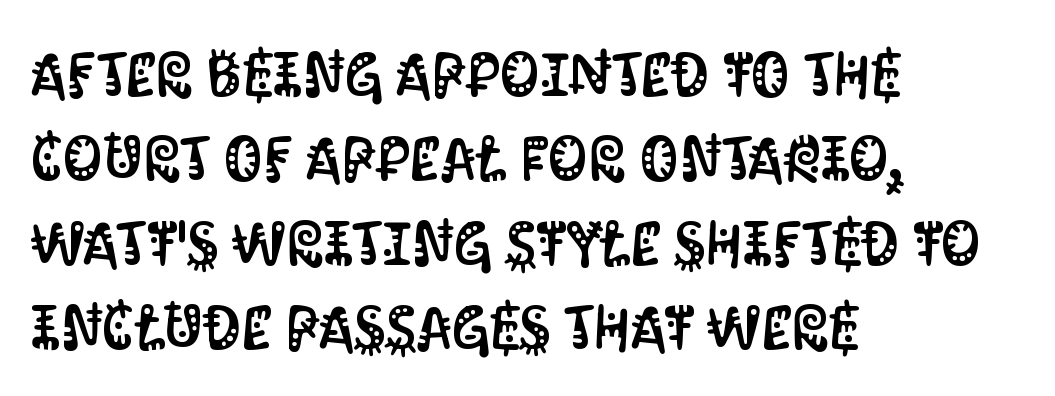
The image shows 62 px condensed sans-serif type, upright; set left-aligned, normal line spacing (1.36x), normal letter spacing, not underlined; medium stroke contrast and a large x-height.
